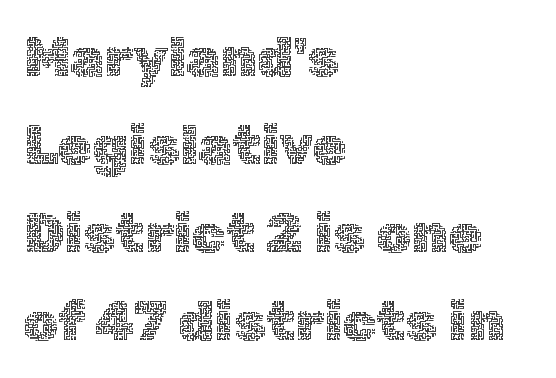
The image shows 55 px thin type, upright; set left-aligned, normal line spacing (1.6x), normal letter spacing, not underlined; a medium x-height.
